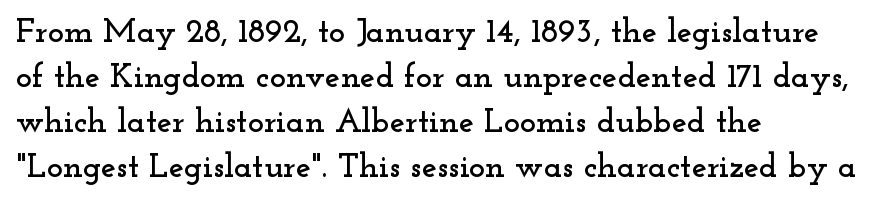
{"serif": "yes", "italic": "no", "width": "wide", "stroke_contrast": "low", "x_height": "small", "monospaced": "no", "underline": "no", "align": "left", "line_spacing": "normal", "line_spacing_ratio": 1.32, "letter_spacing": "normal", "letter_spacing_em": 0.0, "glyph_px": 34}
